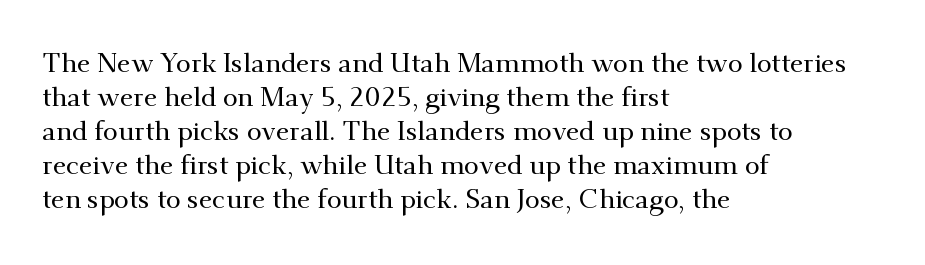
This sample uses plain, unmodified letter spacing. The setting favours the left margin, as ordinary paragraphs usually do. Does the lettering tilt? It doesn't — this is upright. Is there much room between lines? A standard amount, neither cramped nor airy.
